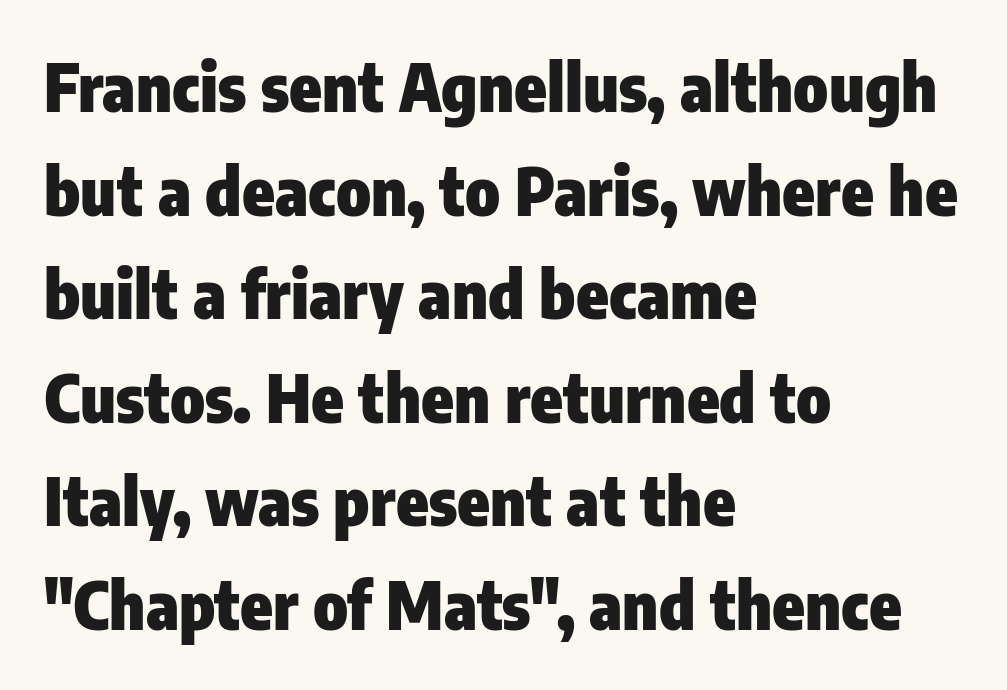
{"serif": "no", "italic": "no", "bold": "yes", "weight": "heavy", "width": "condensed", "stroke_contrast": "low", "x_height": "medium", "monospaced": "no", "underline": "no", "align": "left", "line_spacing": "normal", "line_spacing_ratio": 1.57, "letter_spacing": "normal", "letter_spacing_em": 0.0, "glyph_px": 66}
